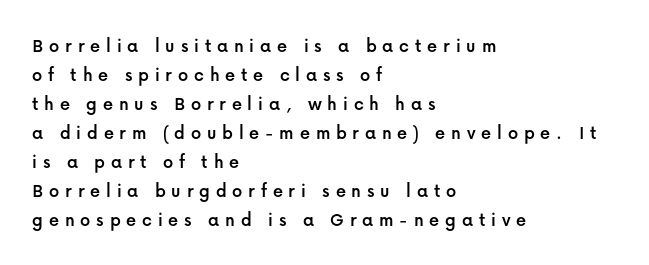
The baseline area is clear. Is there any slant? The stems are plumb. Horizontally, the lines are justified to the leading edge only. Someone cranked the tracking dial way up on this one.
